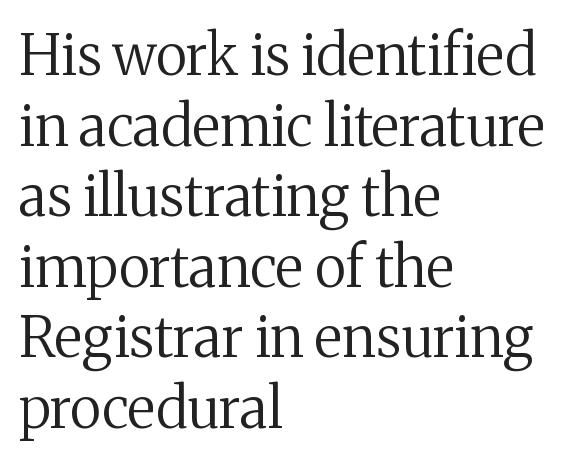
Q: Is the text bold? A: No.
Q: Is the text italic (slanted)? A: No, it is upright.
Q: Is the typeface a serif or a sans-serif typeface? A: Serif.
Q: Is the text underlined? A: No.
Q: How is the paragraph aligned? A: Left-aligned.
Q: Is the spacing between letters normal or unusually wide? A: Normal.
Q: Is the spacing between lines tight, normal or loose? A: Normal.
Q: Width (condensed, normal, or wide)? A: Normal.
Q: Stroke contrast? A: Medium.
Q: x-height? A: Medium.
Q: Monospaced? A: No.
